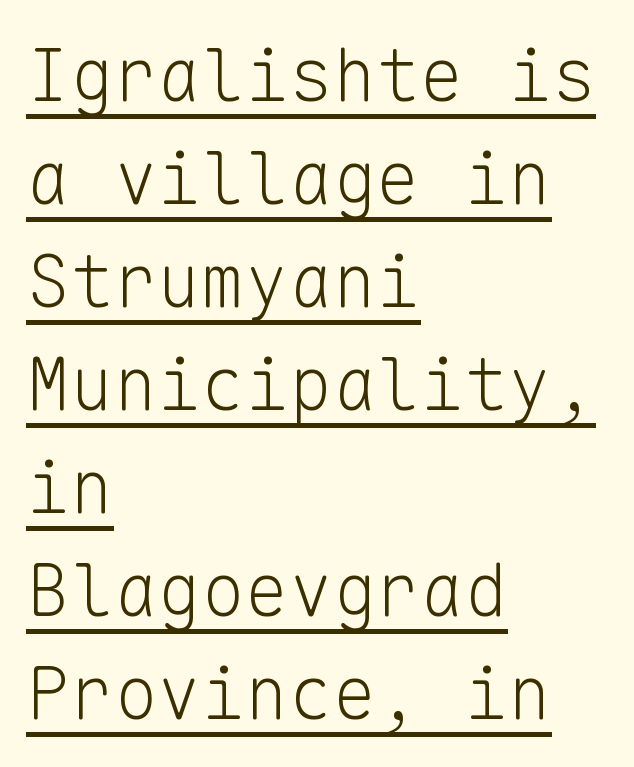
Monospaced: the letters line up in strict vertical columns. This block has exactly the height ordinary leading produces. Regarding serifs, this sample does without them. The lines in this sample share a left origin and differ only in where they stop. Honestly, the underline is the first thing you notice here.
